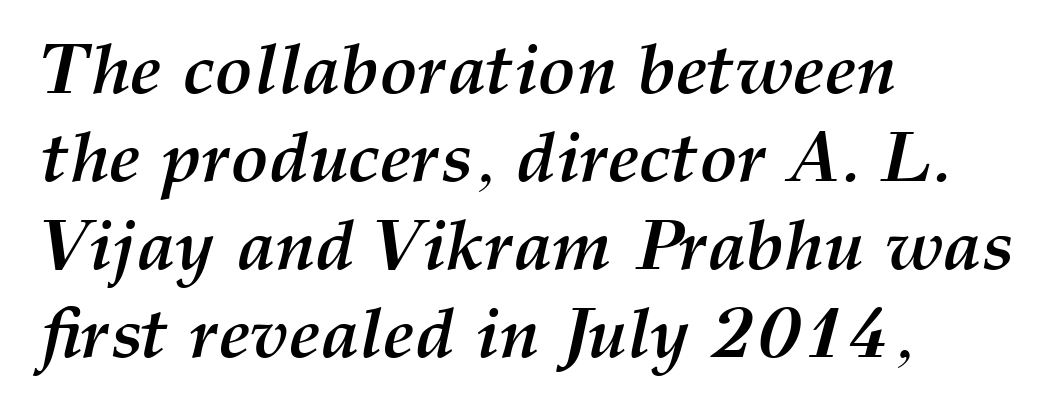
Bold? Absolutely — the strokes are thick and heavy. Does the lettering tilt? It does — this is italic. A clean baseline with only descenders dipping below it. The typesetter chose a ragged-right arrangement here. The tracking reads as untouched default to a designer's eye.
